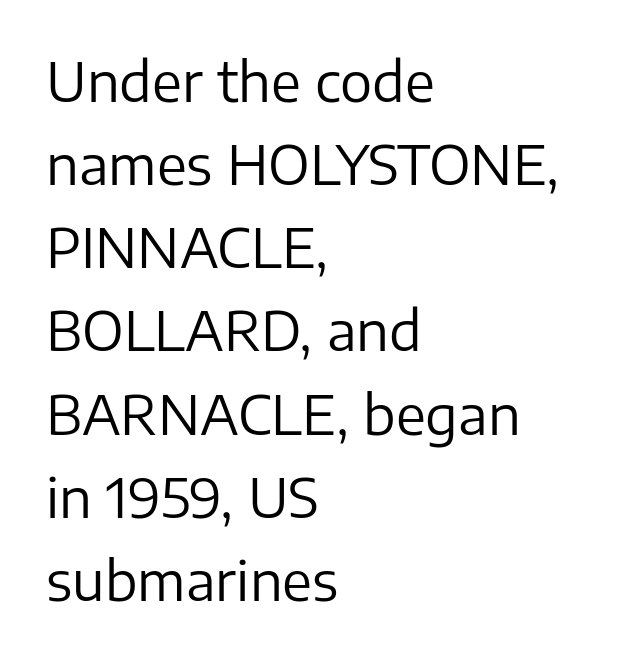
{"serif": "no", "italic": "no", "bold": "no", "weight": "regular", "width": "normal", "stroke_contrast": "low", "x_height": "medium", "monospaced": "no", "underline": "no", "align": "left", "line_spacing": "normal", "line_spacing_ratio": 1.54, "letter_spacing": "normal", "letter_spacing_em": 0.0, "glyph_px": 54}
